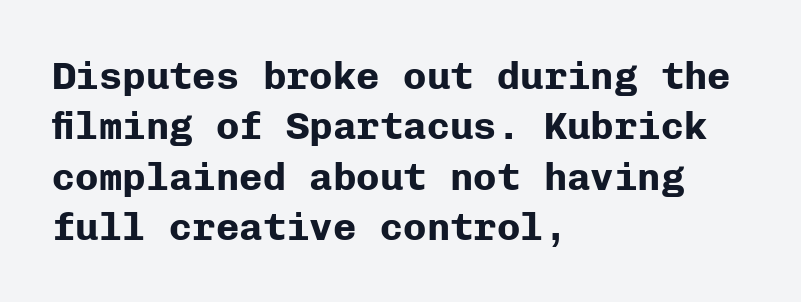
Q: Is the text bold? A: Yes.
Q: Is the text italic (slanted)? A: No, it is upright.
Q: Is the typeface a serif or a sans-serif typeface? A: Sans-serif.
Q: Is the text underlined? A: No.
Q: How is the paragraph aligned? A: Left-aligned.
Q: Is the spacing between letters normal or unusually wide? A: Normal.
Q: Is the spacing between lines tight, normal or loose? A: Normal.
Q: Width (condensed, normal, or wide)? A: Normal.
Q: Stroke contrast? A: Low.
Q: x-height? A: Medium.
Q: Monospaced? A: Yes.
